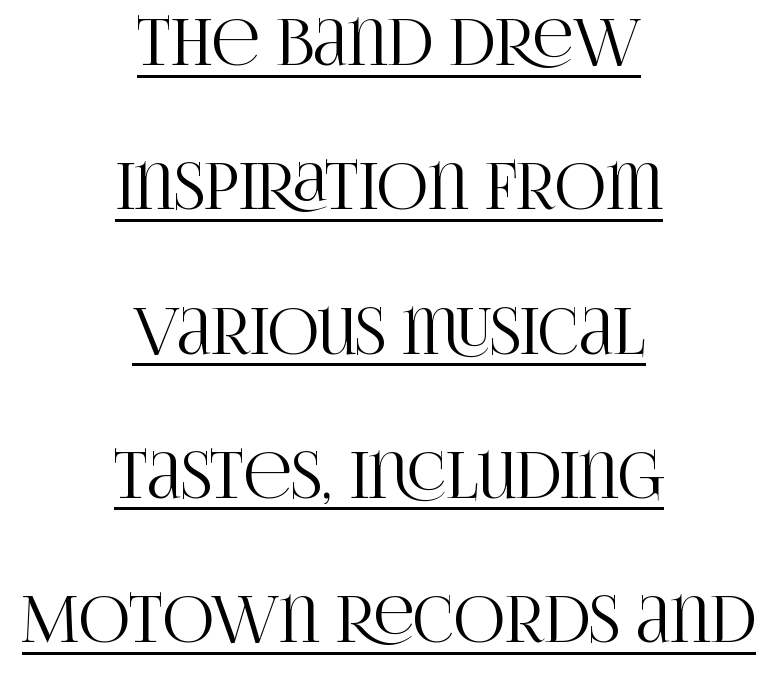
Is there much room between lines? Yes — plenty of vertical air separates them. Spacing verdict: proportional, widths tailored to each character. In terms of letterform style, serifs are clearly present. Default kerning and tracking; the words read as compact shapes. Compared with undecorated copy, this sample adds a rule below the words.
